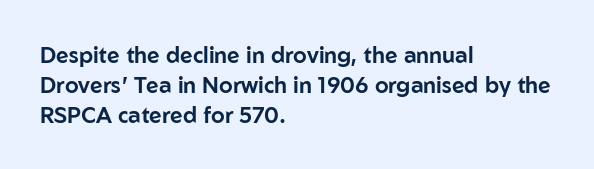
Decoration check: the copy has no underline. A roman cut, with each character standing at attention. The line-height multiplier appears to be the usual default. In CSS terms this would be text-align: left. Words appear dense and cohesive because spacing is normal.
